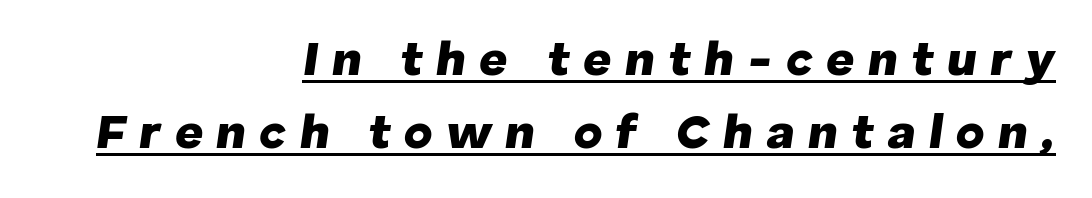
You could not count columns in this text — the font is proportionally spaced. Like a heading marked for emphasis, these lines bear an underscore. Vertical spacing — default. The passage shown leans; its letterforms are oblique. Letter spacing: wide. Compared with a flush-left layout, this one pins lines to the opposite, right side.
